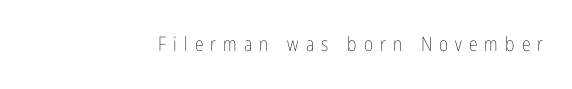
The image shows 20 px text type, upright; set right-aligned, unusually wide letter spacing (+0.35 em), not underlined.
